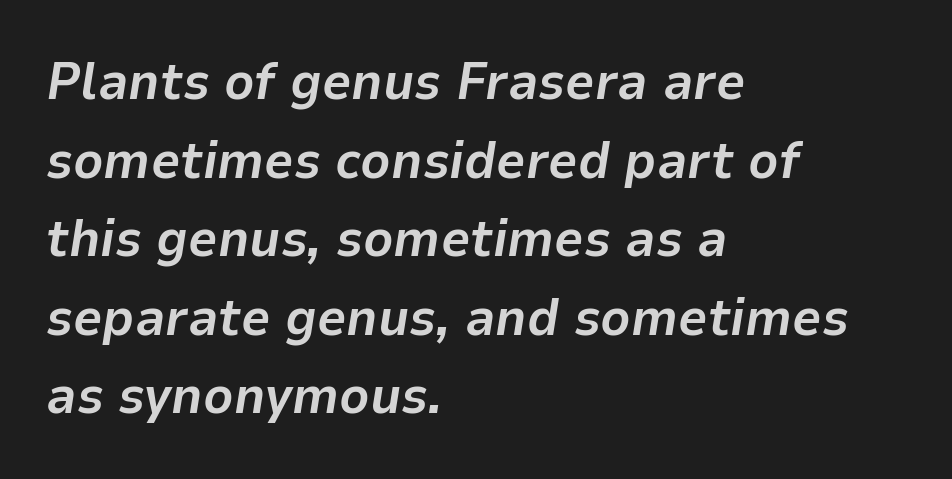
{"italic": "yes", "lean": "right", "slant_degrees": 9, "bold": "yes", "weight": "bold", "width": "normal", "stroke_contrast": "low", "x_height": "medium", "monospaced": "no", "underline": "no", "align": "left", "line_spacing": "normal", "line_spacing_ratio": 1.51, "letter_spacing": "normal", "letter_spacing_em": 0.0, "glyph_px": 52}
